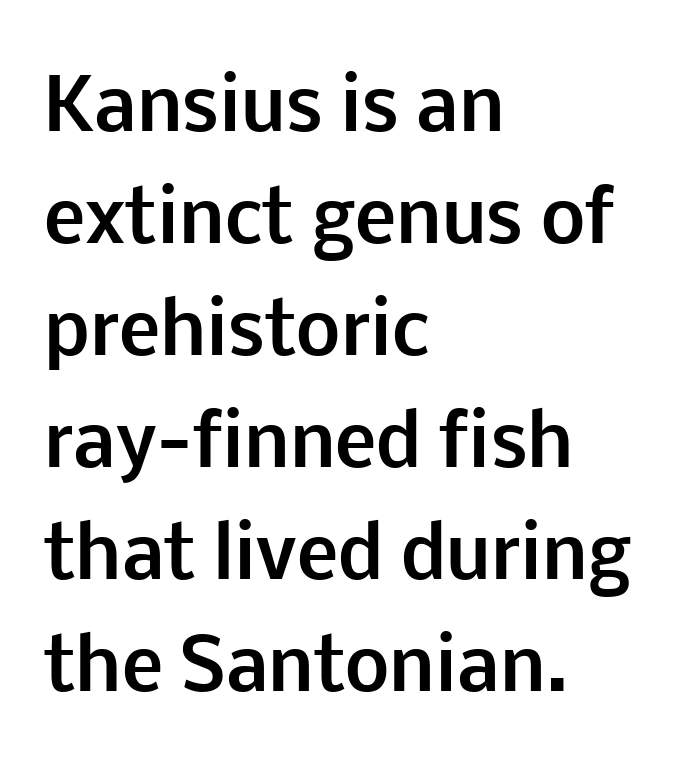
Q: Is the text bold? A: Yes.
Q: Is the text italic (slanted)? A: No, it is upright.
Q: Is the typeface a serif or a sans-serif typeface? A: Sans-serif.
Q: Is the text underlined? A: No.
Q: How is the paragraph aligned? A: Left-aligned.
Q: Is the spacing between letters normal or unusually wide? A: Normal.
Q: Is the spacing between lines tight, normal or loose? A: Normal.
Q: Width (condensed, normal, or wide)? A: Normal.
Q: Stroke contrast? A: Low.
Q: x-height? A: Medium.
Q: Monospaced? A: No.
